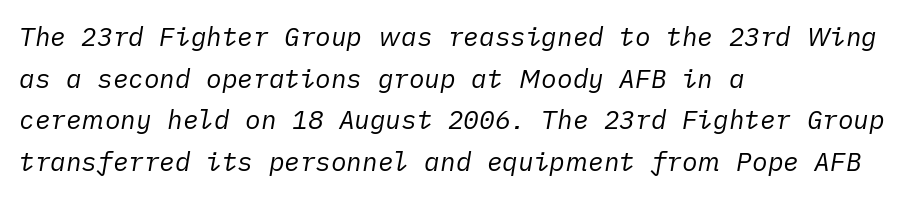
The image shows 26 px text type, italic (leaning right); set left-aligned, normal line spacing (1.6x), normal letter spacing, not underlined.
